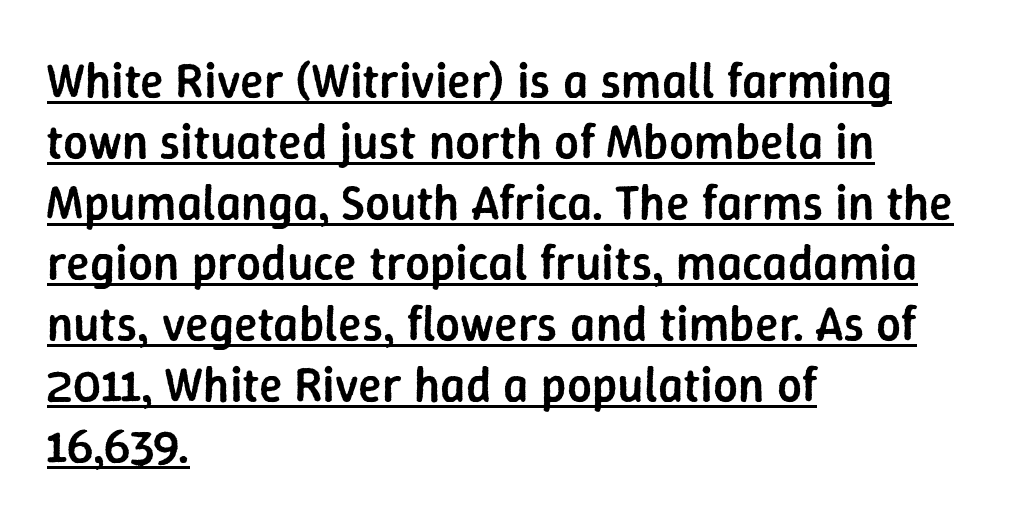
{"serif": "no", "italic": "no", "bold": "semi", "weight": "semibold", "width": "normal", "stroke_contrast": "low", "x_height": "medium", "monospaced": "no", "underline": "yes", "align": "left", "line_spacing_ratio": 1.24, "letter_spacing": "normal", "letter_spacing_em": 0.0, "glyph_px": 49}
